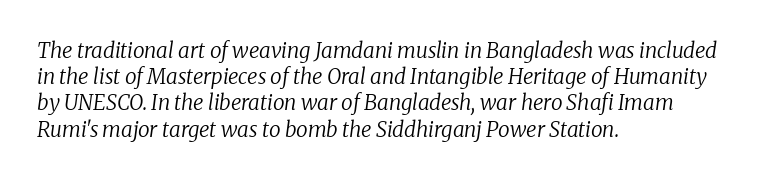
Q: Is the text bold? A: No.
Q: Is the text italic (slanted)? A: Yes, it leans right by about 8 degrees.
Q: Is the text underlined? A: No.
Q: How is the paragraph aligned? A: Left-aligned.
Q: Is the spacing between letters normal or unusually wide? A: Normal.
Q: Is the spacing between lines tight, normal or loose? A: Normal.
